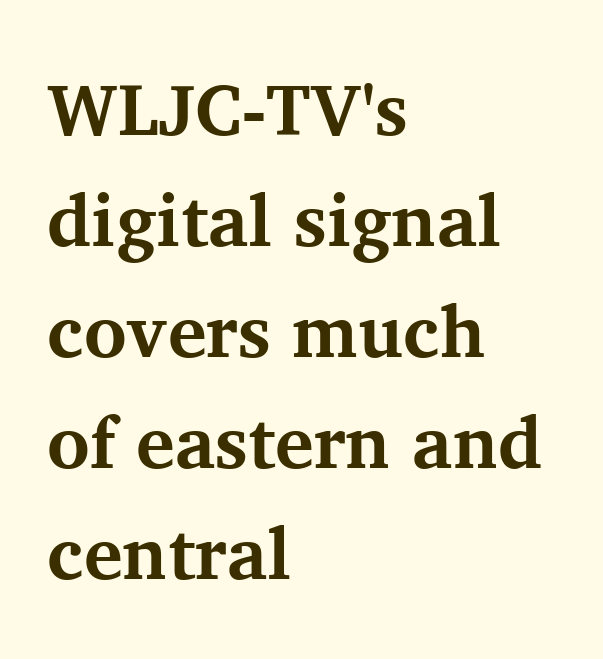
Q: Is the text bold? A: Yes.
Q: Is the text italic (slanted)? A: No, it is upright.
Q: Is the typeface a serif or a sans-serif typeface? A: Serif.
Q: Is the text underlined? A: No.
Q: How is the paragraph aligned? A: Left-aligned.
Q: Is the spacing between letters normal or unusually wide? A: Normal.
Q: Is the spacing between lines tight, normal or loose? A: Normal.
Q: Width (condensed, normal, or wide)? A: Normal.
Q: Stroke contrast? A: Medium.
Q: x-height? A: Medium.
Q: Monospaced? A: No.
